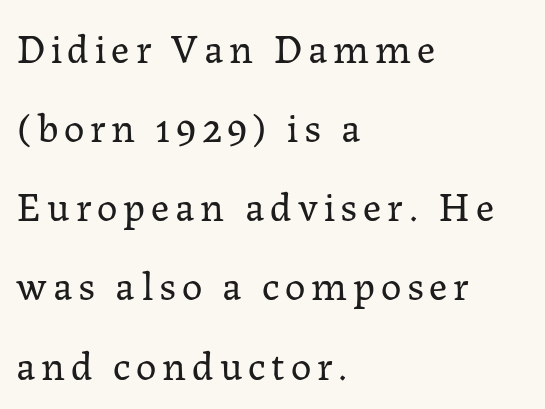
{"serif": "yes", "italic": "no", "bold": "no", "weight": "regular", "width": "normal", "stroke_contrast": "low", "x_height": "medium", "monospaced": "no", "underline": "no", "align": "left", "line_spacing": "loose", "line_spacing_ratio": 1.93, "glyph_px": 41}
